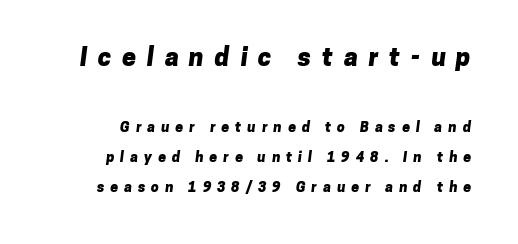
Character size in the leading block exceeds that of the trailing block. Each word looks stretched out because of the extra space between its letters. Rows of type keep a wide berth in the vertical direction. A bare baseline throughout the passage. Compared with an ordinary text face, these strokes are far heavier — a full bold.
